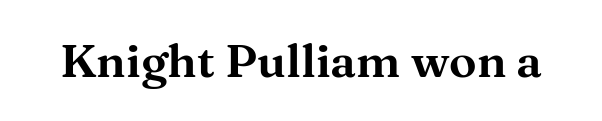
Q: Is the text italic (slanted)? A: No, it is upright.
Q: Is the typeface a serif or a sans-serif typeface? A: Serif.
Q: Is the text underlined? A: No.
Q: Is the spacing between letters normal or unusually wide? A: Normal.
Q: Width (condensed, normal, or wide)? A: Wide.
Q: Stroke contrast? A: Medium.
Q: x-height? A: Medium.
Q: Monospaced? A: No.
